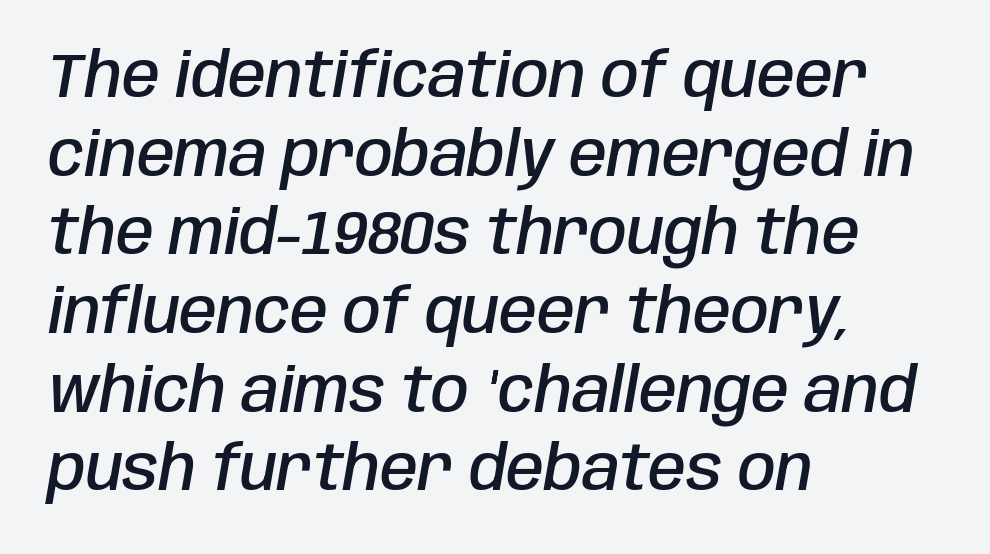
The image shows 61 px semibold, condensed type, italic (leaning right); set left-aligned, normal line spacing (1.29x), normal letter spacing, not underlined; low stroke contrast and a large x-height.
